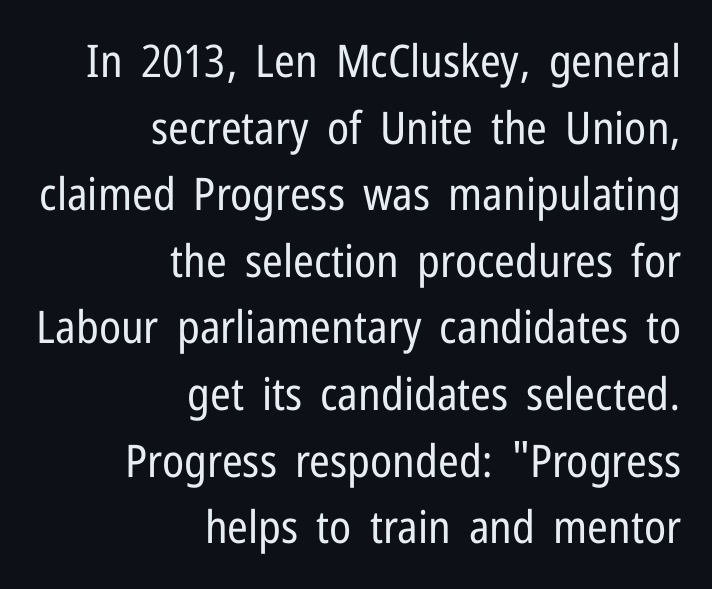
The image shows 45 px regular-weight, condensed sans-serif type, upright; set right-aligned, normal line spacing (1.48x), normal letter spacing, not underlined; low stroke contrast and a medium x-height.
